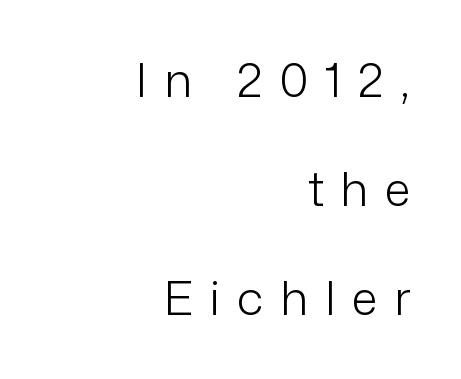
The letters are spread apart with noticeably loose tracking. One-word summary of the alignment: right. The designer dialed line spacing up above the default. Vertical strokes here are truly vertical. The characters display no serif detailing; their extremities are plain. The font sits on the lighter half of the weight spectrum, regular included.
